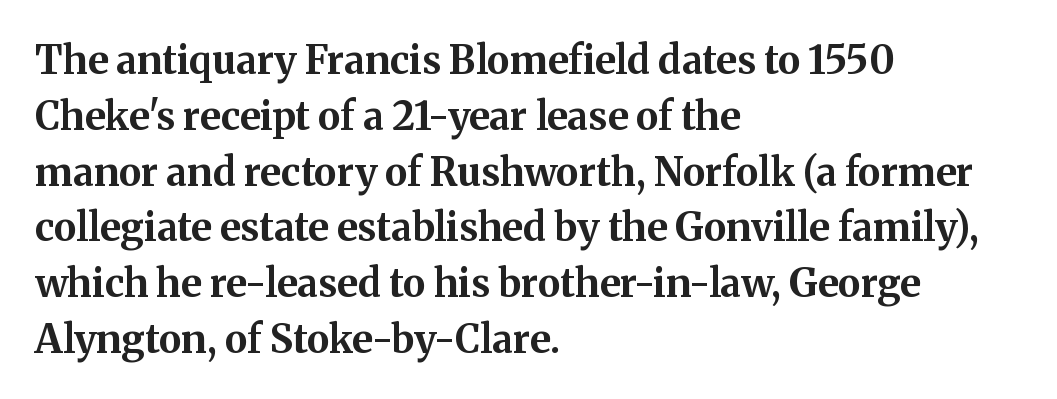
Q: Is the text bold? A: Yes.
Q: Is the text italic (slanted)? A: No, it is upright.
Q: Is the typeface a serif or a sans-serif typeface? A: Serif.
Q: Is the text underlined? A: No.
Q: How is the paragraph aligned? A: Left-aligned.
Q: Is the spacing between letters normal or unusually wide? A: Normal.
Q: Is the spacing between lines tight, normal or loose? A: Normal.
Q: Width (condensed, normal, or wide)? A: Normal.
Q: Stroke contrast? A: Medium.
Q: x-height? A: Medium.
Q: Monospaced? A: No.
